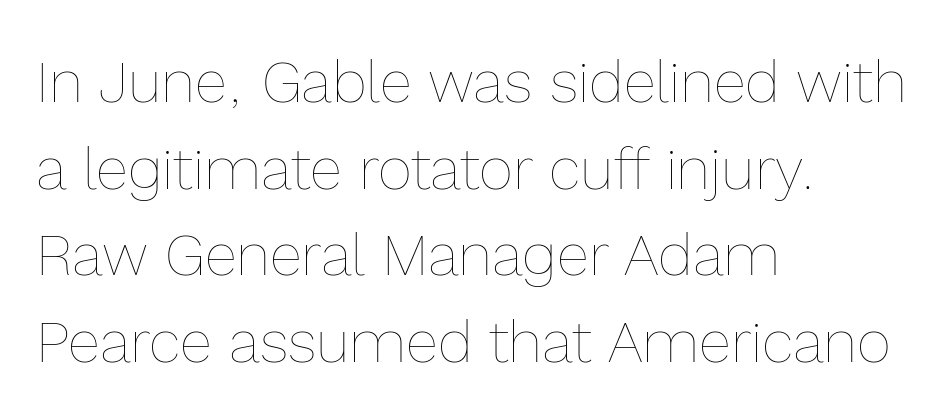
Compared with a typical body face, this is equally light or lighter still. Here the designer chose a conventional face with non-uniform glyph widths. Is there any slant? The stems are plumb. A bare baseline throughout the passage.
